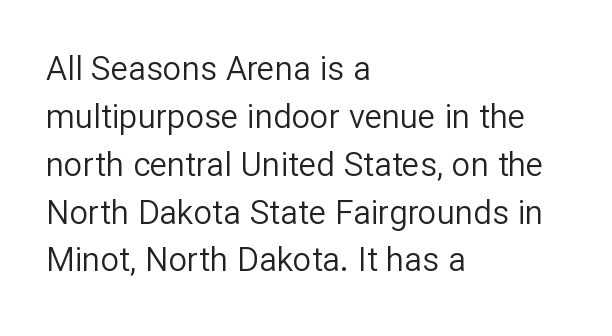
The image shows 33 px regular-weight sans-serif type, upright; set left-aligned, normal line spacing (1.45x), normal letter spacing, not underlined; low stroke contrast and a medium x-height.
